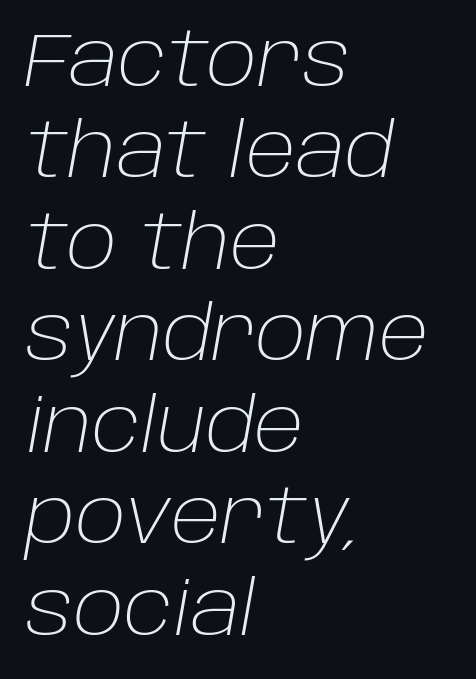
The image shows 75 px light type, italic (leaning right); set left-aligned, line spacing 1.22x, normal letter spacing, not underlined; low stroke contrast and a large x-height.
